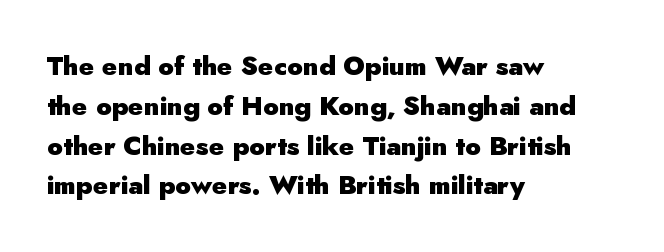
Plenty of ink on the page — the face is bold. Vertical spacing — default. Descenders hang freely into open space. All the whitespace from short lines collects on the right. This rendering leaves character spacing at its baseline value. Do the letters lean? They stand straight.
